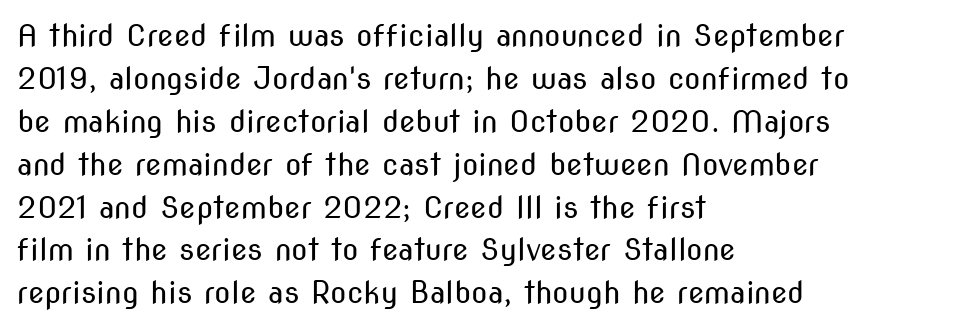
The designer went with a sans here, leaving each stem footless. Tracking value appears to be zero — textbook default spacing. Counters stay open thanks to moderate or lighter strokes. The space beneath each line is pristine and unruled.
